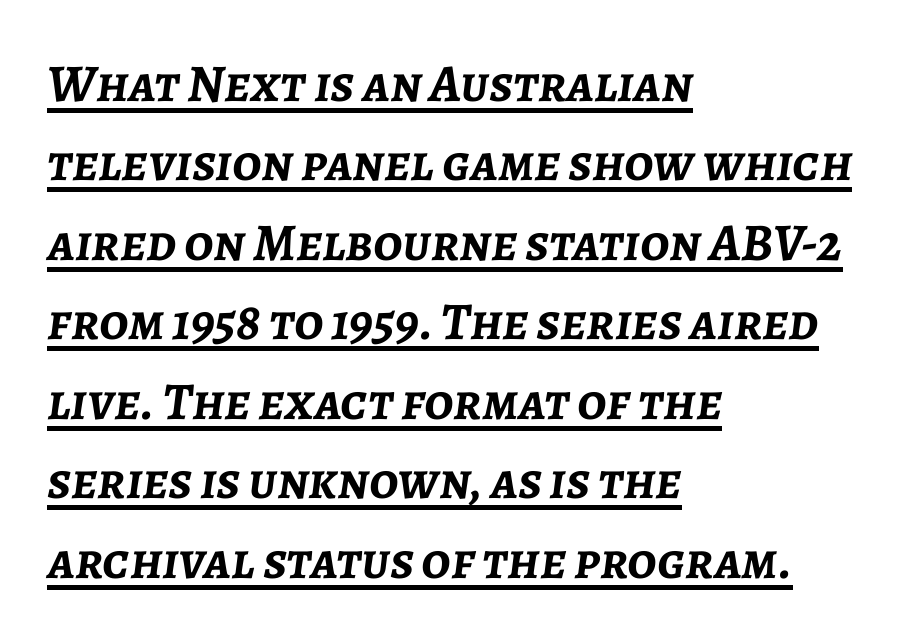
The face used here is proportionally spaced, like ordinary book or web type. The vertical gap from one line to the next is medium. The glyphs look as if they've been sheared to an angle. Horizontal alignment here is leftward, the default for most running prose. Does the weight exceed regular? Yes, all the way to bold. The type is set solid horizontally, with unmodified tracking.
